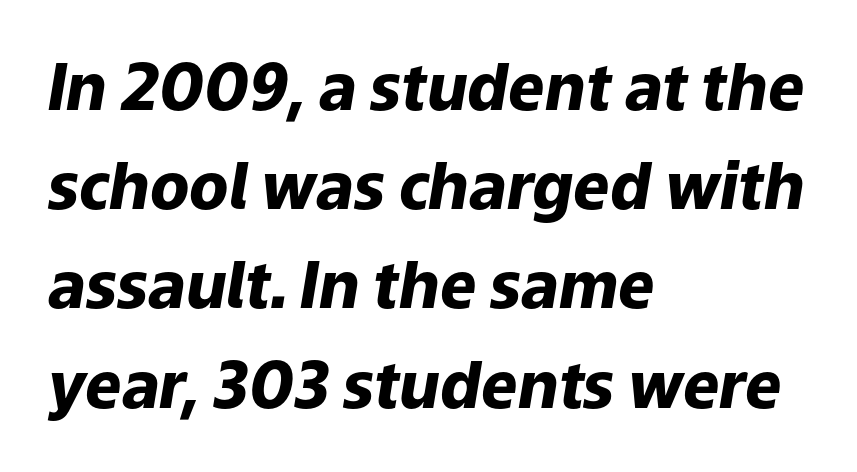
The image shows 64 px heavy type, italic (leaning right); set left-aligned, normal line spacing (1.55x), normal letter spacing, not underlined; low stroke contrast and a medium x-height.
